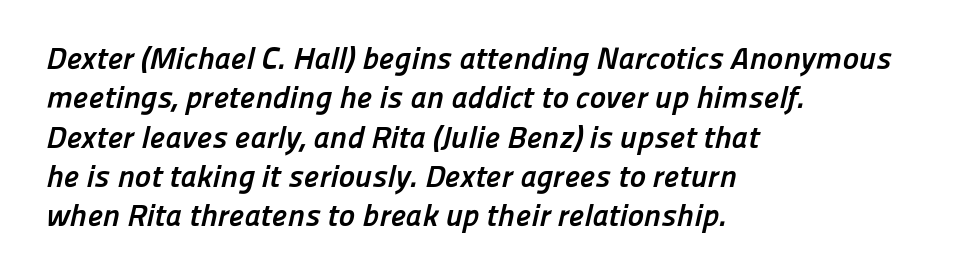
The image shows 31 px semibold sans-serif type; set left-aligned, normal line spacing (1.27x), normal letter spacing, not underlined; low stroke contrast and a medium x-height.
